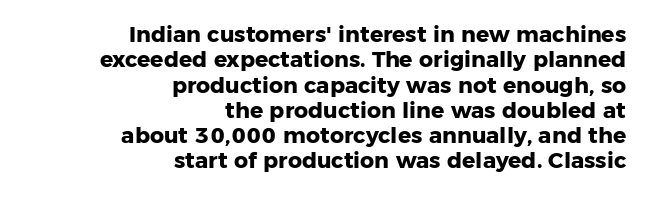
This rendering features lettering with no underline. The face used here has the dense, thick strokes of a bold. It's the straight-up-and-down kind of type. Words appear dense and cohesive because spacing is normal.
